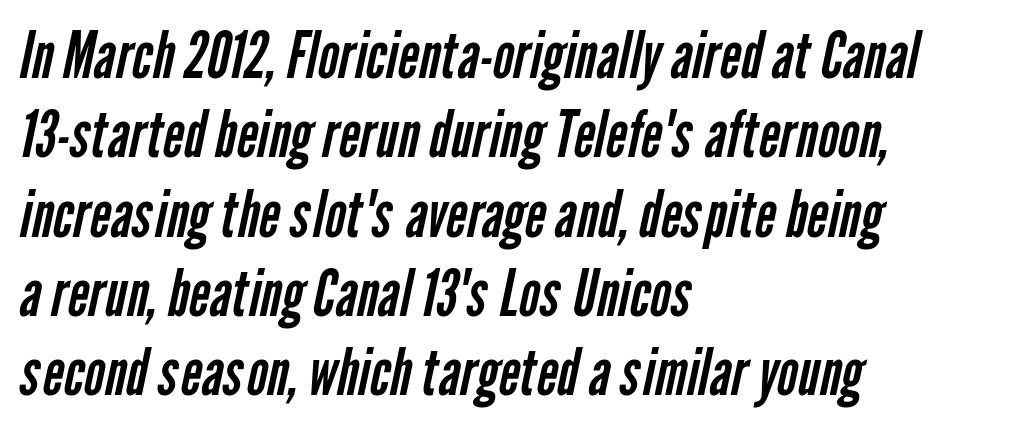
Q: Is the text bold? A: No.
Q: Is the typeface a serif or a sans-serif typeface? A: Sans-serif.
Q: Is the text underlined? A: No.
Q: How is the paragraph aligned? A: Left-aligned.
Q: Is the spacing between letters normal or unusually wide? A: Normal.
Q: Width (condensed, normal, or wide)? A: Condensed.
Q: Stroke contrast? A: Low.
Q: x-height? A: Medium.
Q: Monospaced? A: No.
